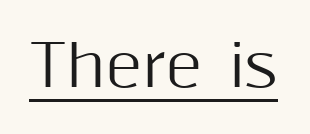
A sans-serif font was chosen for this passage. Here the glyphs are tracked normally, forming tight word shapes. Style check: upright. A typesetter would call this proportional, since set widths differ per character.
